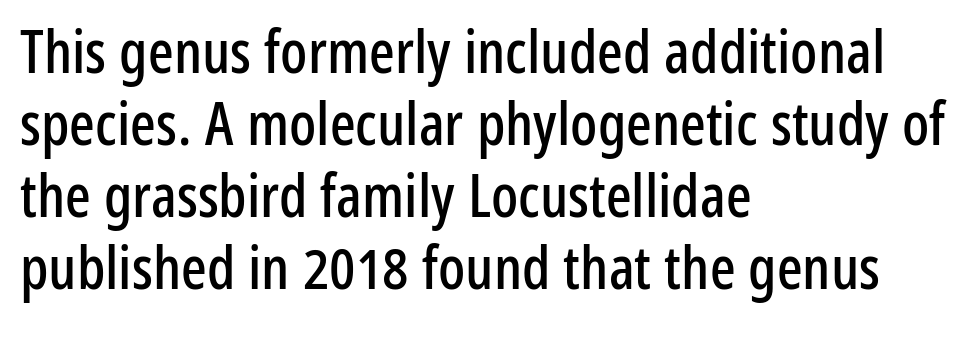
Horizontal alignment here is leftward, the default for most running prose. The passage shown is typed in a proportional face where columns would drift. The words here are not underlined. The tracking reads as untouched default to a designer's eye. Upright lettering throughout. Note: no serifs on the glyphs.
